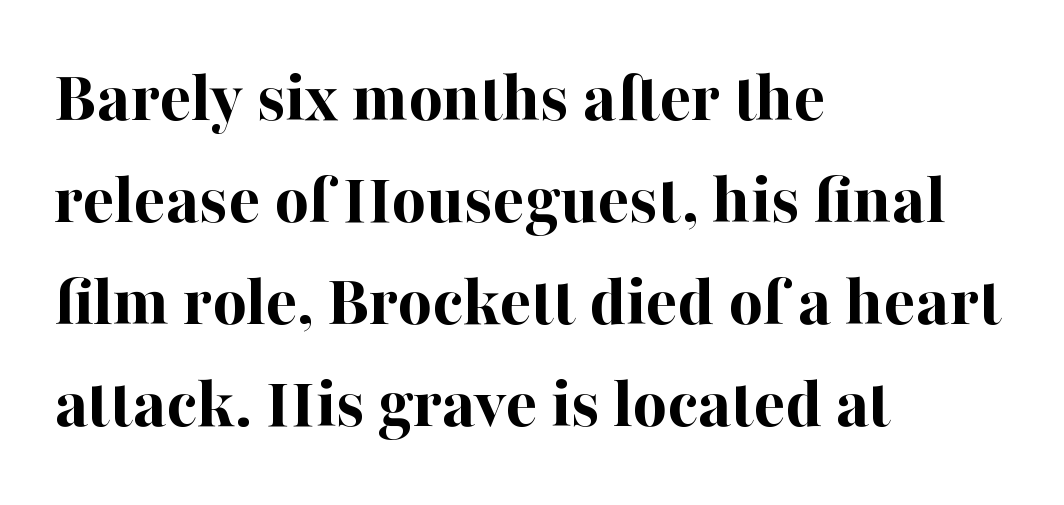
The image shows 74 px bold serif type, upright; set left-aligned, normal line spacing (1.38x), normal letter spacing, not underlined; high stroke contrast and a medium x-height.
